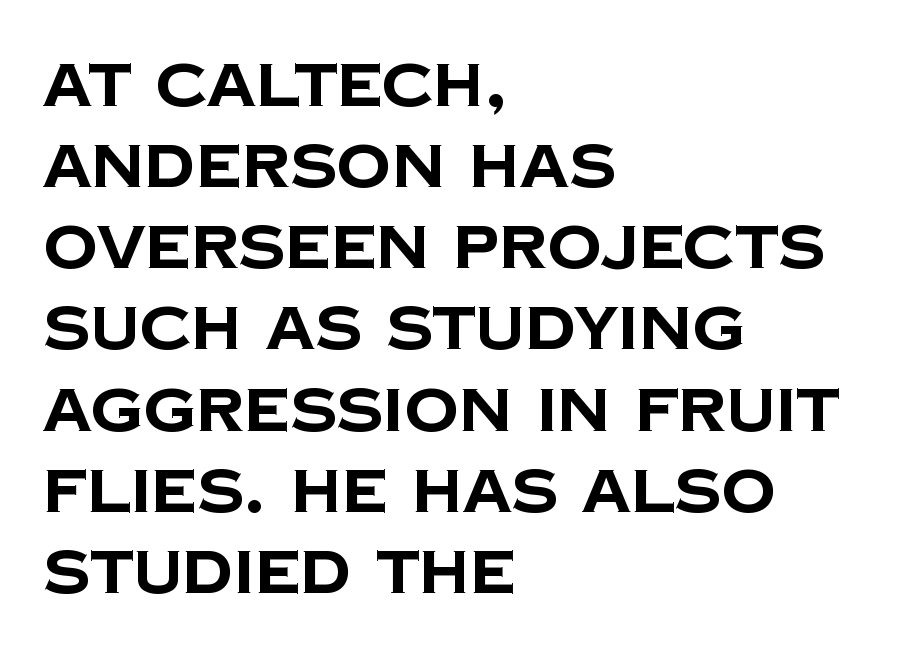
Check under the words: just untouched page. This rendering uses left alignment, leaving the right contour irregular. You'd pick this weight for a headline — it's a proper bold. The rendering uses a moderate line-height, typical for paragraphs.
